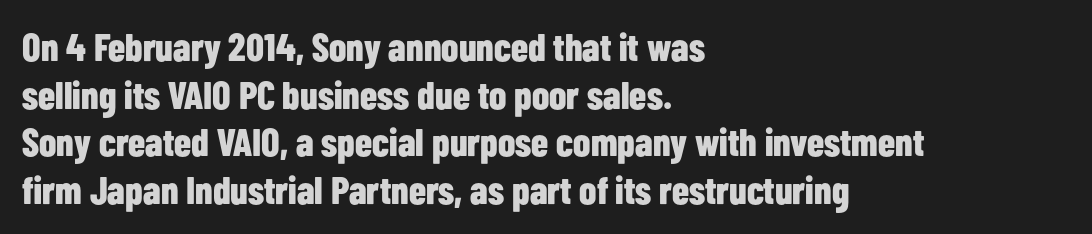
Q: Is the text bold? A: Yes.
Q: Is the text italic (slanted)? A: No, it is upright.
Q: Is the typeface a serif or a sans-serif typeface? A: Sans-serif.
Q: Is the text underlined? A: No.
Q: How is the paragraph aligned? A: Left-aligned.
Q: Is the spacing between letters normal or unusually wide? A: Normal.
Q: Width (condensed, normal, or wide)? A: Condensed.
Q: Stroke contrast? A: Low.
Q: x-height? A: Medium.
Q: Monospaced? A: No.
